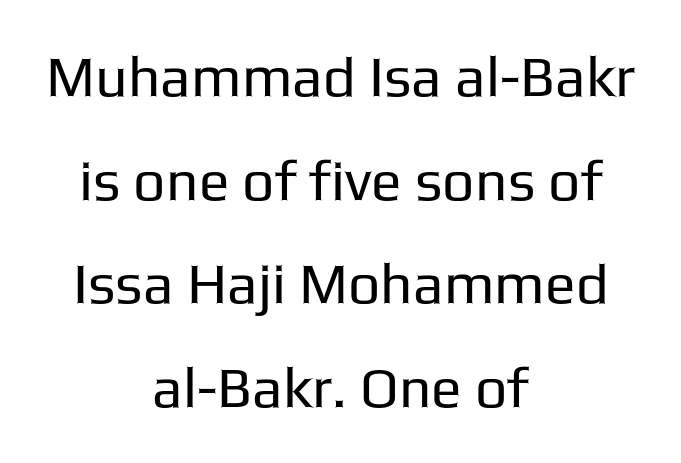
The designer went with a sans here, leaving each stem footless. Heft: none added — not bold. The rendering keeps characters at their native spacing. Do the characters align in a grid? No, the font is proportional. Descender tails drop into unmarked territory.
